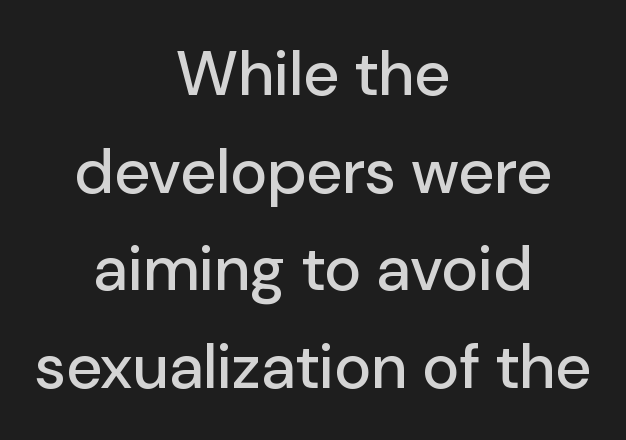
The image shows 63 px sans-serif type, upright; set centered, normal line spacing (1.55x), normal letter spacing, not underlined; low stroke contrast and a medium x-height.
